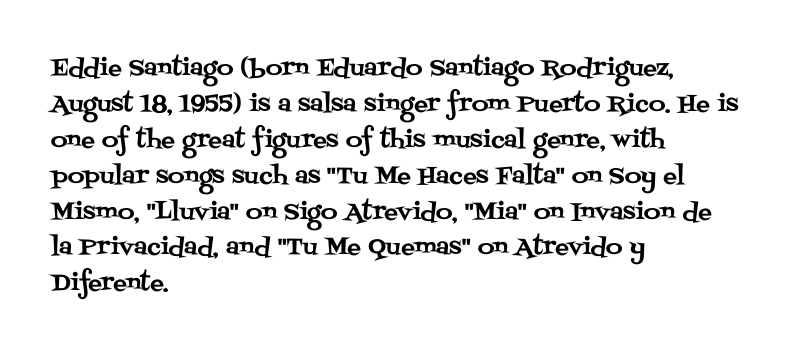
The image shows 23 px text type, upright; set left-aligned, normal line spacing (1.56x), normal letter spacing, not underlined.
